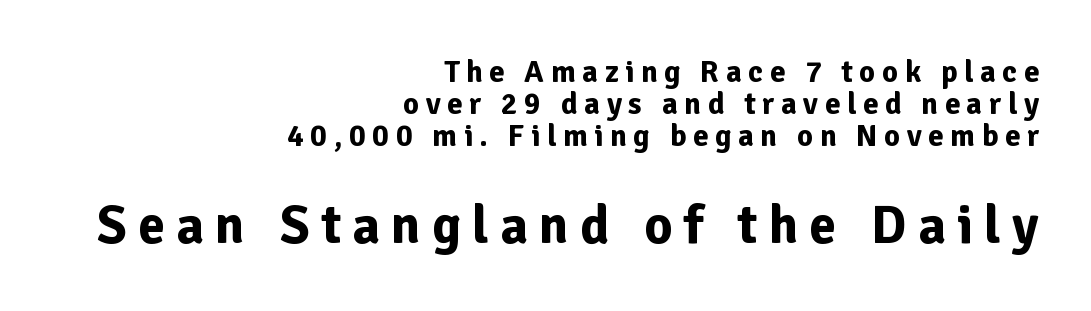
{"serif": "no", "italic": "no", "bold": "yes", "weight": "bold", "width": "normal", "stroke_contrast": "low", "x_height": "medium", "monospaced": "no", "underline": "no", "align": "right", "line_spacing": "tight", "line_spacing_ratio": 1.04, "letter_spacing": "wide", "letter_spacing_em": 0.21, "larger_block": "second", "size_ratio": 1.74, "glyph_px": 54}
